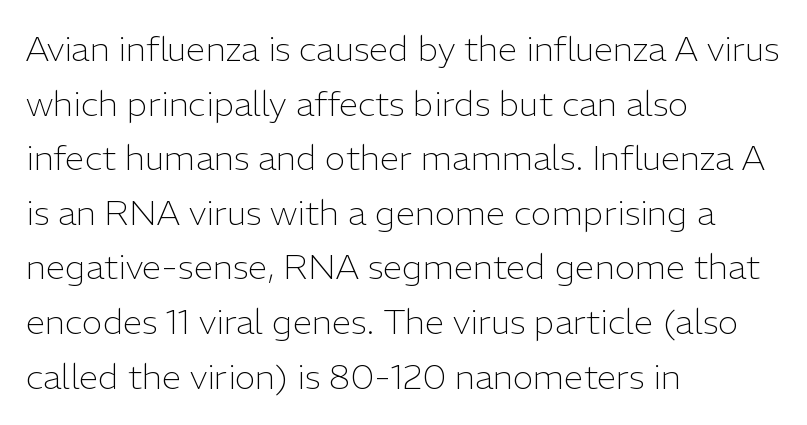
Style check: upright. Grotesque or geometric, the face here clearly has no serifs. Reading down the block, your eye returns to a fixed left position each line. The space between consecutive lines is moderate. Tracking value appears to be zero — textbook default spacing. Check the space under the baseline: it is left empty.
